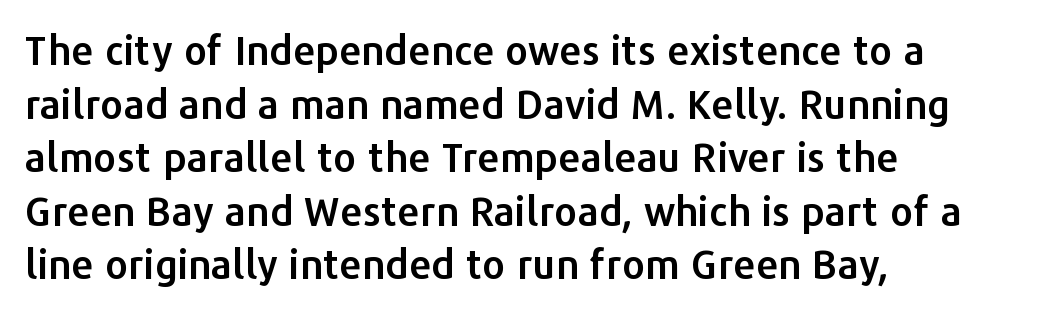
Q: Is the text italic (slanted)? A: No, it is upright.
Q: Is the typeface a serif or a sans-serif typeface? A: Sans-serif.
Q: Is the text underlined? A: No.
Q: How is the paragraph aligned? A: Left-aligned.
Q: Is the spacing between letters normal or unusually wide? A: Normal.
Q: Is the spacing between lines tight, normal or loose? A: Normal.
Q: Width (condensed, normal, or wide)? A: Normal.
Q: Stroke contrast? A: Low.
Q: x-height? A: Medium.
Q: Monospaced? A: No.
